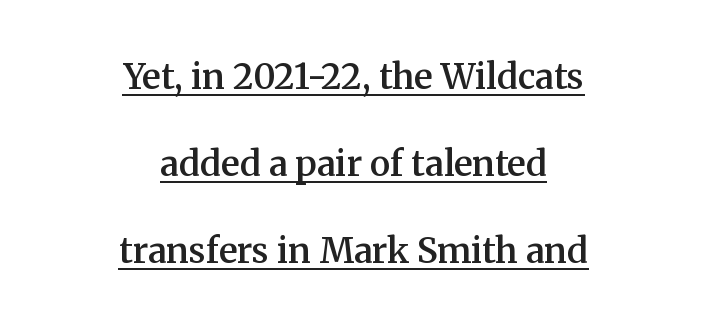
{"serif": "yes", "italic": "no", "bold": "semi", "weight": "semibold", "width": "normal", "stroke_contrast": "medium", "x_height": "medium", "monospaced": "no", "underline": "yes", "align": "center", "line_spacing": "loose", "line_spacing_ratio": 2.49, "letter_spacing": "normal", "letter_spacing_em": 0.0, "glyph_px": 35}
